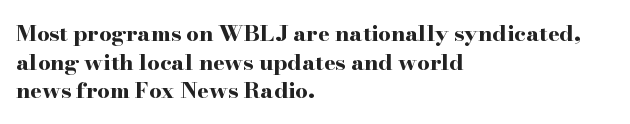
Teacher's note: observe the even left margin — that is flush-left alignment. You can tell it's not italic because the verticals are truly vertical. Words float on clear page, feet unadorned. The letterforms sit shoulder to shoulder at normal distance.
